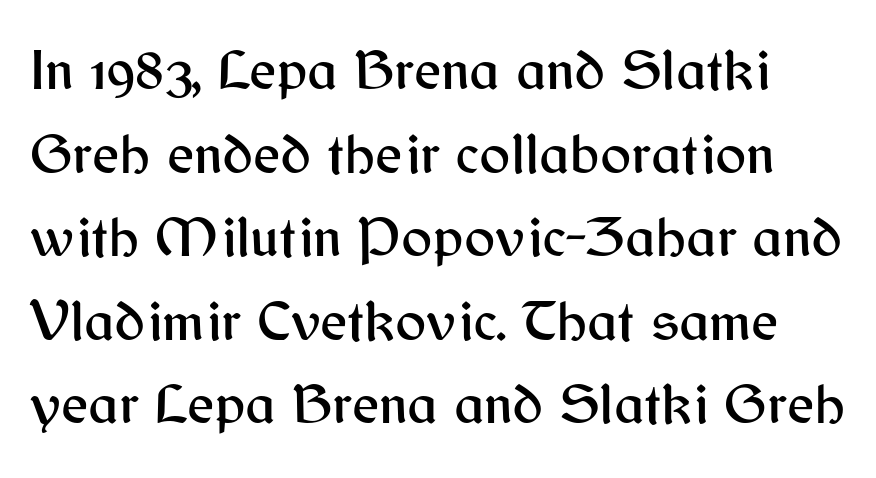
In terms of posture, this sample is upright. A typesetter would call this leading conventional body-copy spacing. The letterforms sit shoulder to shoulder at normal distance. Examine the stroke ends and you'll find no serifs. Spacing verdict: proportional, widths tailored to each character. Anything drawn beneath the words? Only blank space.
